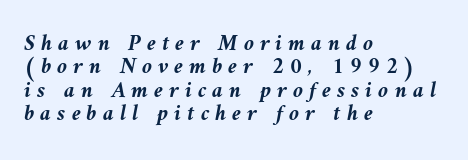
{"italic": "yes", "lean": "left", "slant_degrees": 9, "bold": "yes", "underline": "no", "align": "left", "line_spacing": "tight", "line_spacing_ratio": 1.02, "letter_spacing": "wide", "letter_spacing_em": 0.26, "glyph_px": 23}
